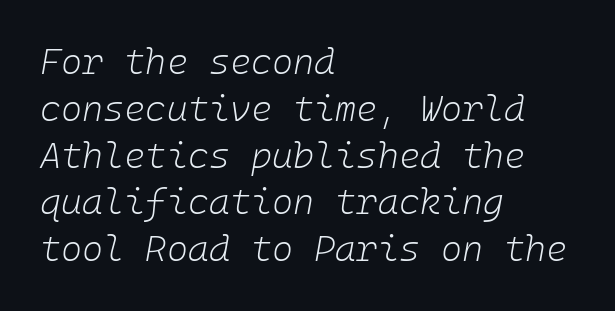
Q: Is the text bold? A: No.
Q: Is the text italic (slanted)? A: Yes, it leans right by about 10 degrees.
Q: Is the text underlined? A: No.
Q: How is the paragraph aligned? A: Left-aligned.
Q: Is the spacing between letters normal or unusually wide? A: Normal.
Q: Is the spacing between lines tight, normal or loose? A: Normal.
Q: Width (condensed, normal, or wide)? A: Normal.
Q: Stroke contrast? A: Low.
Q: x-height? A: Medium.
